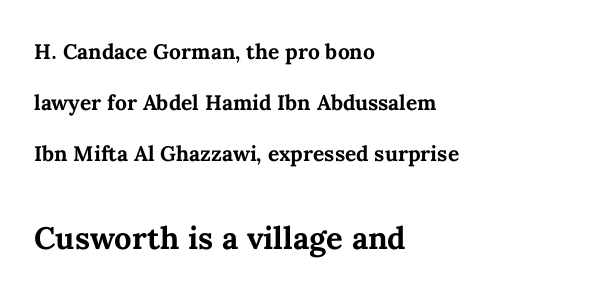
The image shows 31 px bold type, upright; set left-aligned, loose line spacing (2.44x), normal letter spacing, not underlined; the second (bottom) block is 1.48x larger; medium stroke contrast and a medium x-height.
